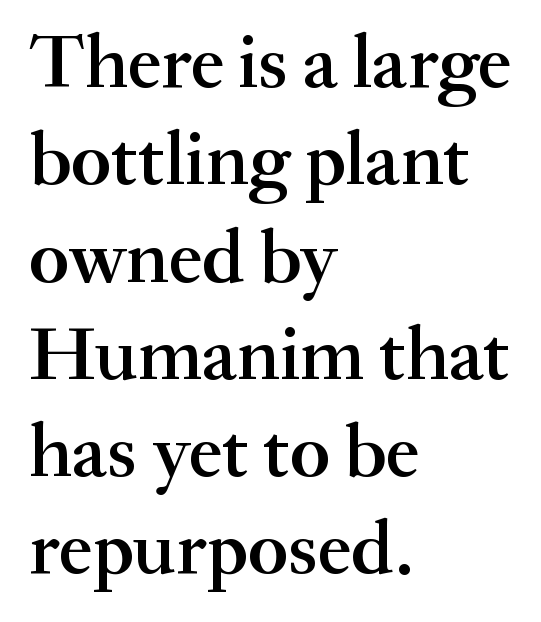
The image shows 76 px semibold serif type, upright; set left-aligned, normal line spacing (1.28x), normal letter spacing, not underlined; medium stroke contrast and a small x-height.
